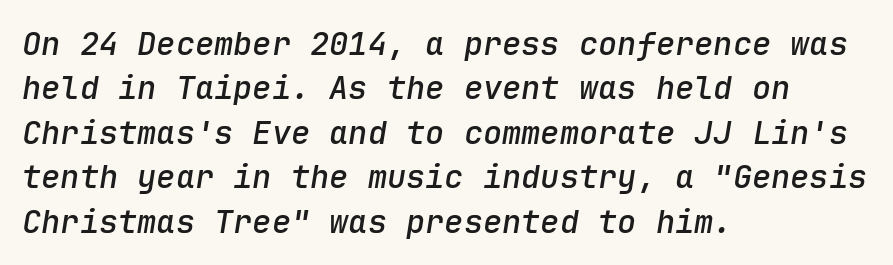
Q: Is the text bold? A: Semi-bold.
Q: Is the text italic (slanted)? A: Yes, it leans right by about 9 degrees.
Q: Is the text underlined? A: No.
Q: How is the paragraph aligned? A: Left-aligned.
Q: Is the spacing between letters normal or unusually wide? A: Normal.
Q: Is the spacing between lines tight, normal or loose? A: Normal.
Q: Width (condensed, normal, or wide)? A: Normal.
Q: Stroke contrast? A: Low.
Q: x-height? A: Medium.
Q: Monospaced? A: Yes.
